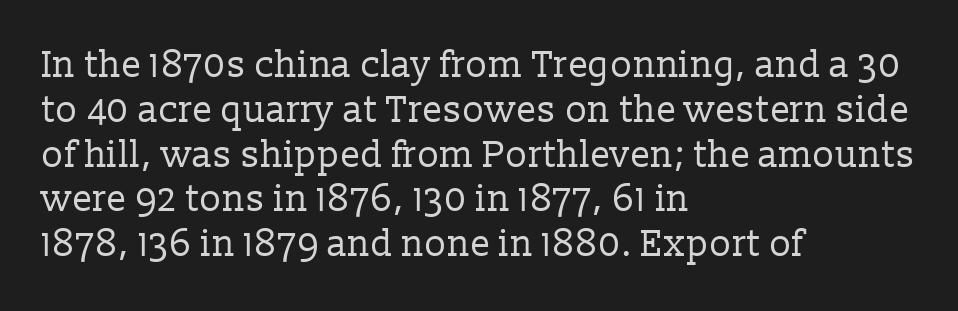
Q: Is the text bold? A: No.
Q: Is the text italic (slanted)? A: No, it is upright.
Q: Is the typeface a serif or a sans-serif typeface? A: Serif.
Q: Is the text underlined? A: No.
Q: How is the paragraph aligned? A: Left-aligned.
Q: Is the spacing between letters normal or unusually wide? A: Normal.
Q: Width (condensed, normal, or wide)? A: Normal.
Q: Stroke contrast? A: Low.
Q: x-height? A: Medium.
Q: Monospaced? A: No.
